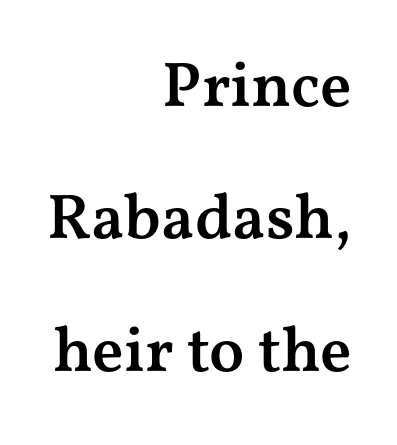
The image shows 64 px semibold, wide serif type, upright; set right-aligned, loose line spacing (2.07x), normal letter spacing, not underlined; medium stroke contrast and a medium x-height.
